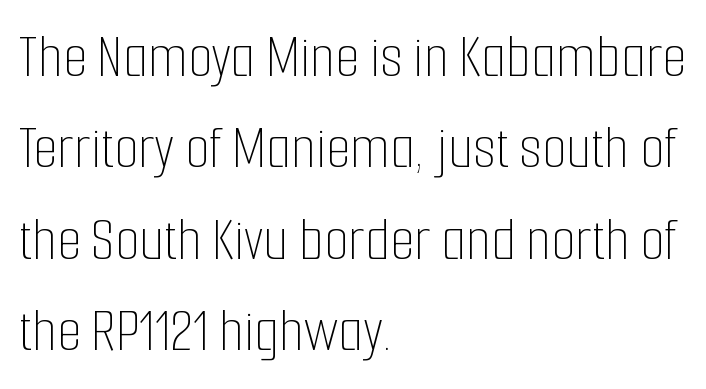
Q: Is the text bold? A: No.
Q: Is the text italic (slanted)? A: No, it is upright.
Q: Is the text underlined? A: No.
Q: How is the paragraph aligned? A: Left-aligned.
Q: Is the spacing between letters normal or unusually wide? A: Normal.
Q: Is the spacing between lines tight, normal or loose? A: Normal.
Q: Width (condensed, normal, or wide)? A: Condensed.
Q: Stroke contrast? A: Low.
Q: x-height? A: Medium.
Q: Monospaced? A: No.
